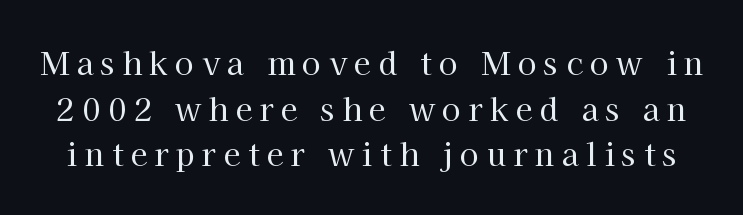
The image shows 31 px regular-weight serif type, upright; set normal line spacing (1.47x), unusually wide letter spacing (+0.24 em), not underlined; high stroke contrast and a medium x-height.
